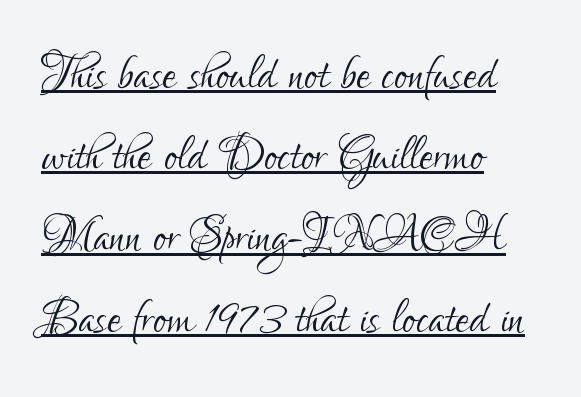
The image shows 62 px light, condensed sans-serif type; set left-aligned, normal line spacing (1.31x), normal letter spacing, underlined; low stroke contrast and a small x-height.
